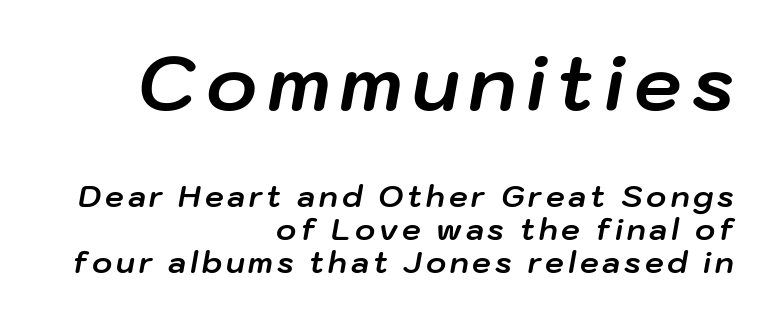
Here the designer chose a conventional face with non-uniform glyph widths. Typesetter's note: full bold, strokes at maximum text heaviness. Top chunk: large. Bottom chunk: small. The passage is arranged like a letterhead date or caption credit — flush right.
